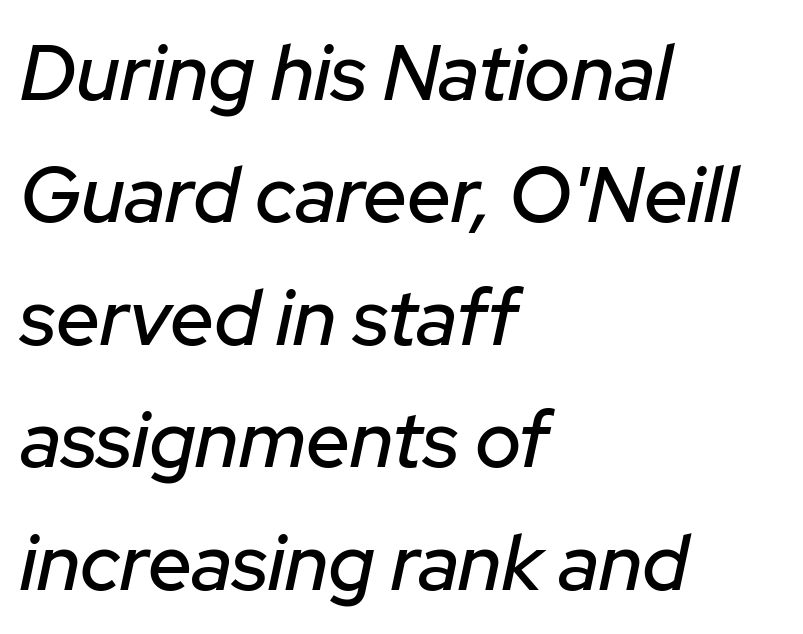
{"italic": "yes", "lean": "right", "slant_degrees": 12, "width": "normal", "stroke_contrast": "low", "x_height": "medium", "monospaced": "no", "underline": "no", "align": "left", "line_spacing": "normal", "line_spacing_ratio": 1.57, "letter_spacing": "normal", "letter_spacing_em": 0.0, "glyph_px": 78}
